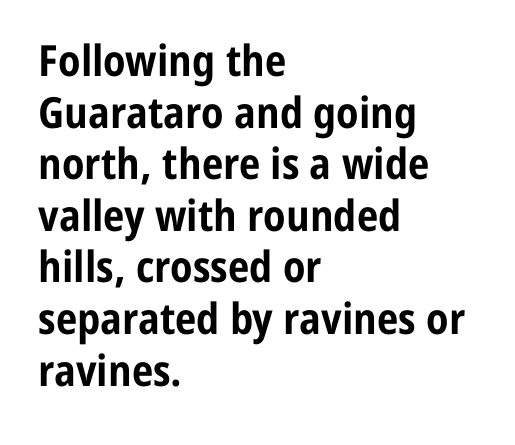
There is no visible air inserted between adjacent glyphs. Set as a true bold cut, around the 700 mark. Notice how the stems are strictly vertical — no italics here. Left-aligned paragraph, ragged on the right. This sample uses a sans-serif face. Think of a printed novel: that variable character pitch is what you see here.
